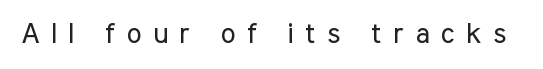
The image shows 28 px regular-weight, condensed sans-serif type, upright; set unusually wide letter spacing (+0.41 em), not underlined; low stroke contrast and a medium x-height.
